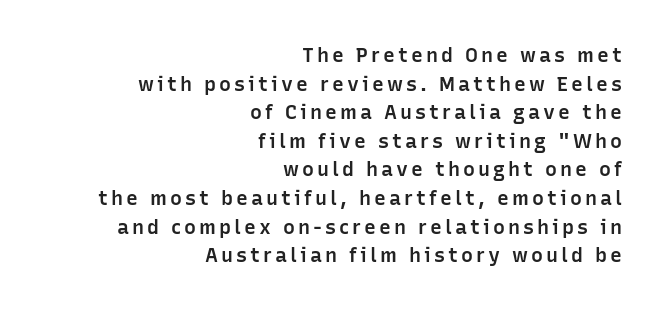
Q: Is the text bold? A: Semi-bold.
Q: Is the text italic (slanted)? A: No, it is upright.
Q: Is the text underlined? A: No.
Q: How is the paragraph aligned? A: Right-aligned.
Q: Is the spacing between lines tight, normal or loose? A: Normal.
